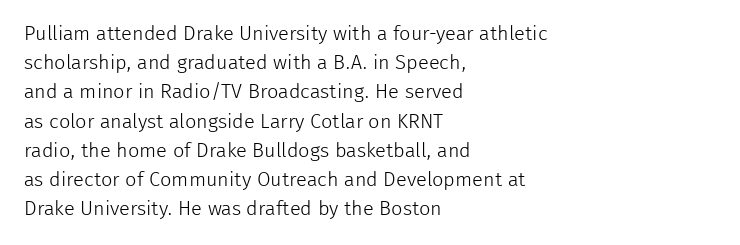
A normal amount of white space separates one row of letters from the next. The foot of each line stays bare and open. The ragged edge is on the right, which tells us the setting is flush left. This sample uses an upright cut, with every glyph sitting square on the baseline. No chunkiness to these letters — they're not bold. Does extra space separate the letters? No, they use regular spacing.
